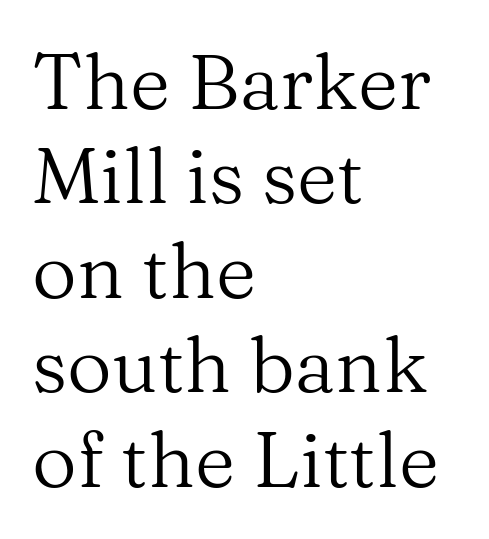
Here the glyphs are tracked normally, forming tight word shapes. Upright lettering throughout. Heaviness? Minimal to ordinary, like unemphasized prose. Here the designer chose a conventional face with non-uniform glyph widths. To sum up the face: it has serifs. Honestly, there is no underline to notice here at all.
